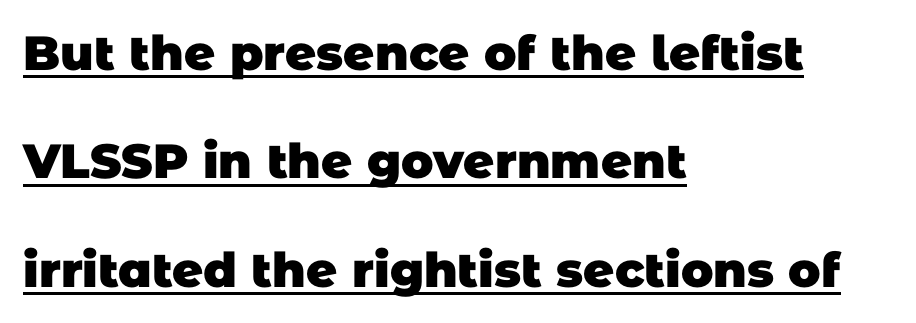
{"serif": "no", "bold": "yes", "weight": "heavy", "width": "normal", "stroke_contrast": "low", "x_height": "large", "monospaced": "no", "underline": "yes", "align": "left", "line_spacing": "loose", "line_spacing_ratio": 2.26, "letter_spacing": "normal", "letter_spacing_em": 0.0, "glyph_px": 48}
